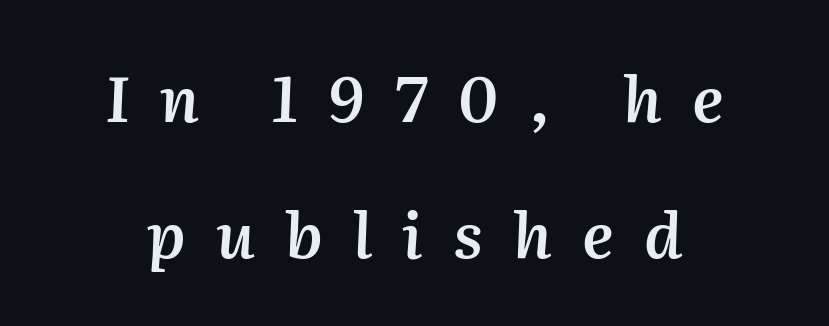
{"italic": "yes", "lean": "right", "slant_degrees": 2, "bold": "semi", "weight": "semibold", "width": "normal", "stroke_contrast": "medium", "x_height": "medium", "monospaced": "no", "underline": "no", "align": "center", "line_spacing": "loose", "line_spacing_ratio": 2.16, "letter_spacing": "wide", "letter_spacing_em": 0.48, "glyph_px": 63}
